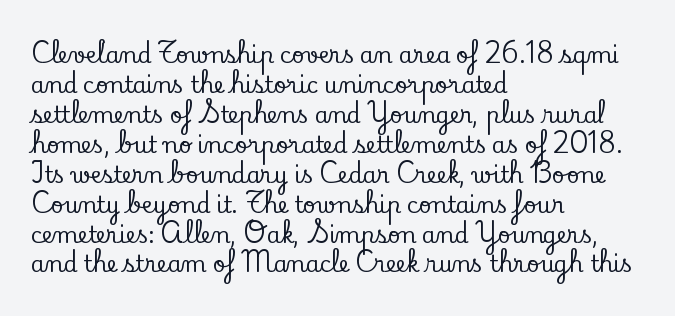
{"italic": "no", "underline": "no", "align": "left", "line_spacing": "normal", "line_spacing_ratio": 1.36, "letter_spacing": "normal", "letter_spacing_em": 0.0, "glyph_px": 22}
